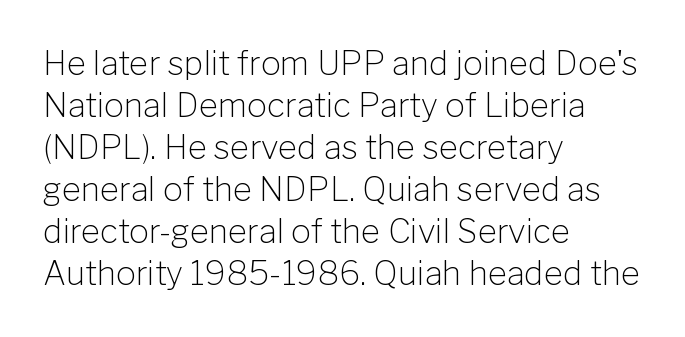
Type style note: lacks serifs. Evenly set lines give the paragraph a standard silhouette. The string is rendered with underlining switched off. Does extra space separate the letters? No, they use regular spacing. In CSS terms this would be text-align: left. Ascenders rise straight up at ninety degrees.
